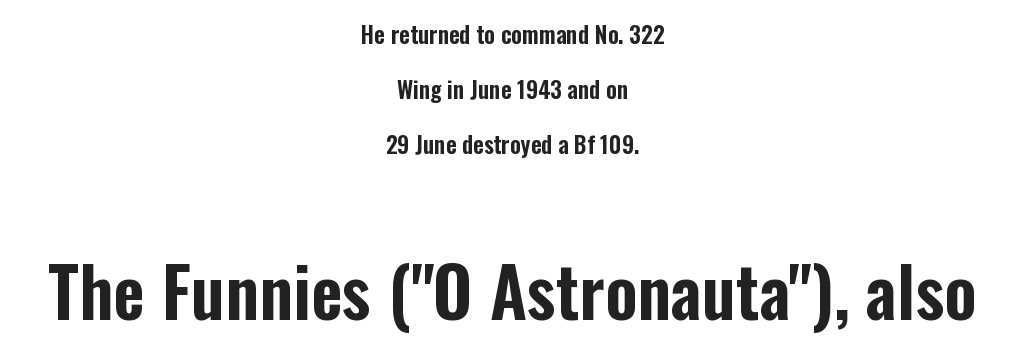
The image shows 69 px condensed sans-serif type, upright; set centered, loose line spacing (2.4x), normal letter spacing, not underlined; the second (bottom) block is 3.0x larger; low stroke contrast and a medium x-height.
